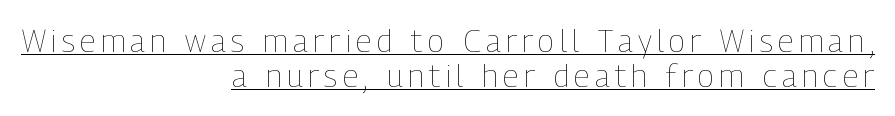
Where is the straight margin? On the right. These lines are rendered in a variable-pitch font. Caption: lettering with a line underneath. In terms of leading, this rendering errs on the cramped side. Notice how the stems are strictly vertical — no italics here. Vertical stems look standard width or narrower in stroke.
